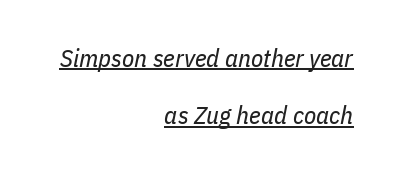
{"italic": "yes", "lean": "right", "slant_degrees": 11, "bold": "no", "underline": "yes", "align": "right", "line_spacing": "loose", "line_spacing_ratio": 2.29, "letter_spacing": "normal", "letter_spacing_em": 0.0, "glyph_px": 25}
